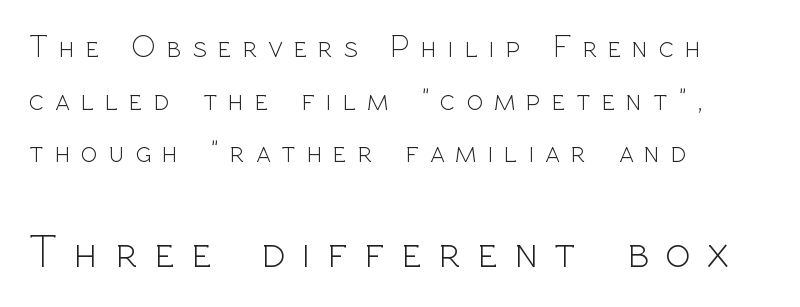
Two sizes are in play, and the larger belongs to the second block. Italic? Not at all — the glyphs are vertical. The weight would be labelled regular, book, light, or lighter still. Notice how descenders clear the ascenders below comfortably — that's standard leading.
